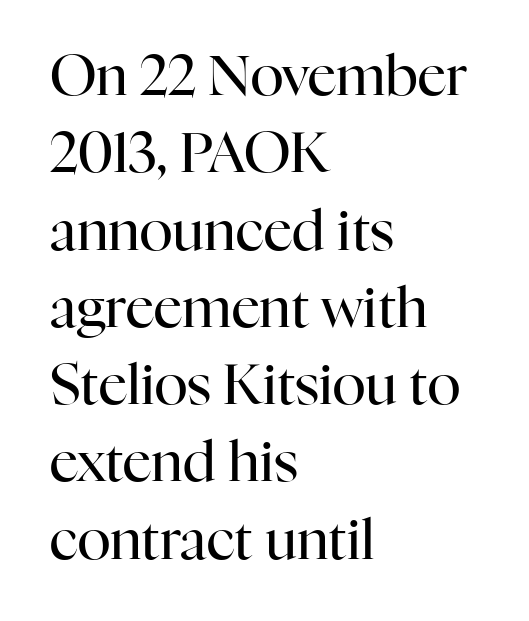
{"serif": "yes", "italic": "no", "bold": "no", "weight": "regular", "width": "normal", "stroke_contrast": "high", "x_height": "medium", "monospaced": "no", "underline": "no", "align": "left", "line_spacing": "normal", "line_spacing_ratio": 1.38, "letter_spacing": "normal", "letter_spacing_em": 0.0, "glyph_px": 56}
